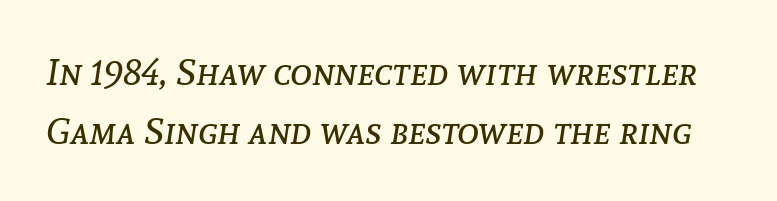
The image shows 37 px regular-weight type, italic (leaning right); set normal line spacing (1.59x), normal letter spacing, not underlined; low stroke contrast and a medium x-height.
